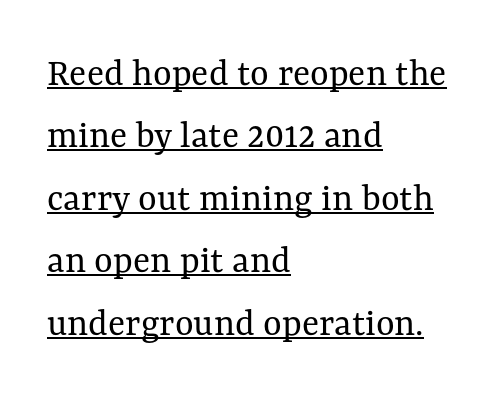
Q: Is the text bold? A: No.
Q: Is the text italic (slanted)? A: No, it is upright.
Q: Is the text underlined? A: Yes.
Q: How is the paragraph aligned? A: Left-aligned.
Q: Is the spacing between letters normal or unusually wide? A: Normal.
Q: Is the spacing between lines tight, normal or loose? A: Normal.
Q: Width (condensed, normal, or wide)? A: Normal.
Q: Stroke contrast? A: Medium.
Q: x-height? A: Medium.
Q: Monospaced? A: No.
